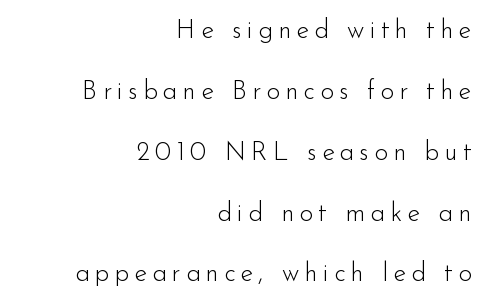
{"italic": "no", "bold": "no", "underline": "no", "align": "right", "line_spacing": "loose", "line_spacing_ratio": 2.34, "letter_spacing": "wide", "letter_spacing_em": 0.2, "glyph_px": 26}
